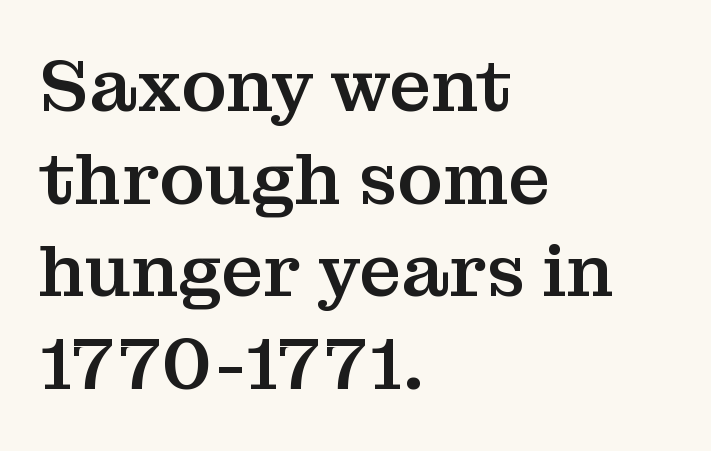
Style check: upright. A bare baseline throughout the passage. Alignment: flush left. This sample has the flowing, uneven cadence of proportional lettering. Letterform terminals end in serifs throughout the passage.
